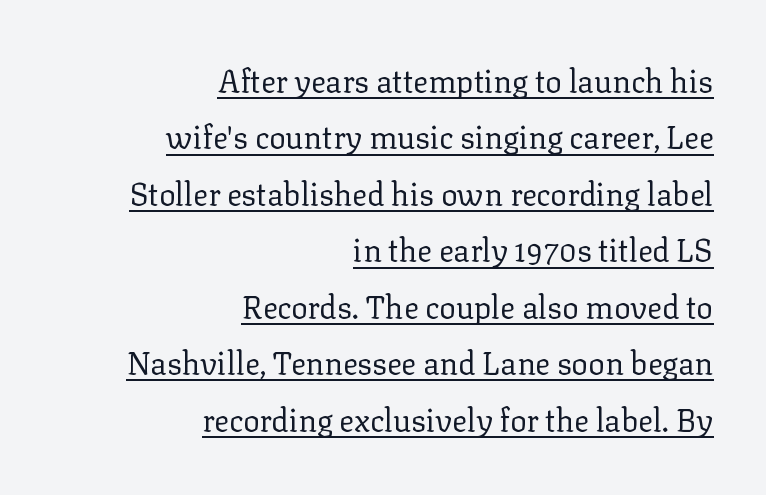
{"serif": "yes", "italic": "no", "bold": "no", "weight": "regular", "width": "normal", "stroke_contrast": "low", "x_height": "medium", "monospaced": "no", "underline": "yes", "align": "right", "line_spacing_ratio": 1.82, "letter_spacing": "normal", "letter_spacing_em": 0.0, "glyph_px": 31}
